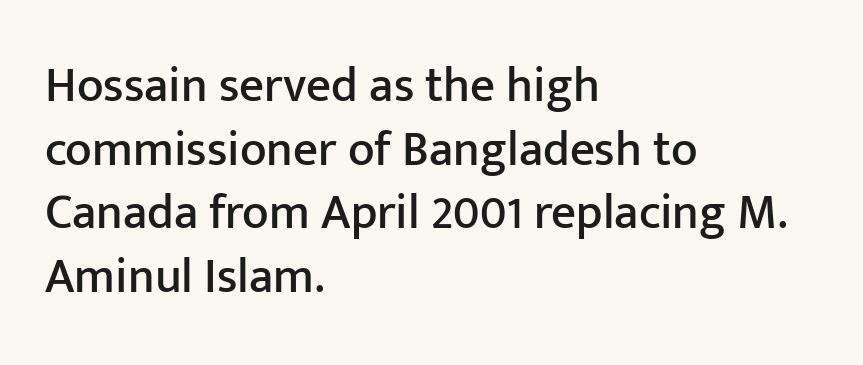
Serif or sans? Sans — the stroke terminals are bare. Posture: upright roman. Type without underlining. If you measured baseline to baseline, you'd find a middling distance. Proportional: the letters do not fall into vertical columns. These lines keep a tight, regular rhythm from letter to letter.
